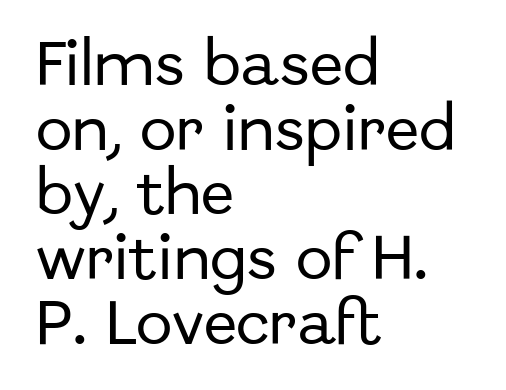
{"serif": "no", "italic": "no", "width": "normal", "stroke_contrast": "low", "x_height": "medium", "monospaced": "no", "underline": "no", "align": "left", "line_spacing": "normal", "line_spacing_ratio": 1.32, "letter_spacing": "normal", "letter_spacing_em": 0.0, "glyph_px": 49}
